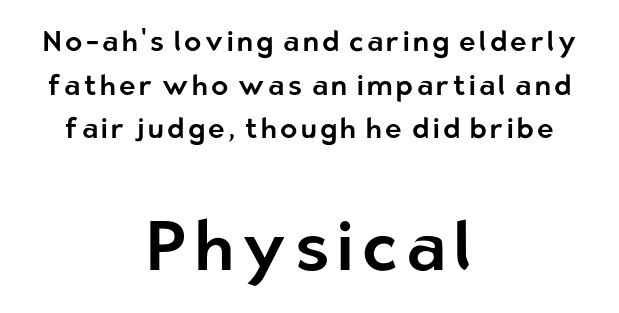
Q: Is the text italic (slanted)? A: No, it is upright.
Q: Is the typeface a serif or a sans-serif typeface? A: Sans-serif.
Q: Is the text underlined? A: No.
Q: How is the paragraph aligned? A: Centered.
Q: Is the spacing between lines tight, normal or loose? A: Normal.
Q: Which block of text is set in a larger size, the first (top) or the second (bottom)? A: The second (bottom) one.
Q: Width (condensed, normal, or wide)? A: Normal.
Q: Stroke contrast? A: Low.
Q: x-height? A: Medium.
Q: Monospaced? A: No.
